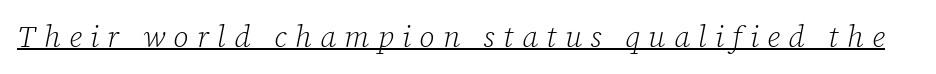
This rendering widens character spacing well past its baseline value. Proportional: the letters do not fall into vertical columns. A typesetter would label this face a serif. Quick note: underline on. Designer's note — italics engaged.
